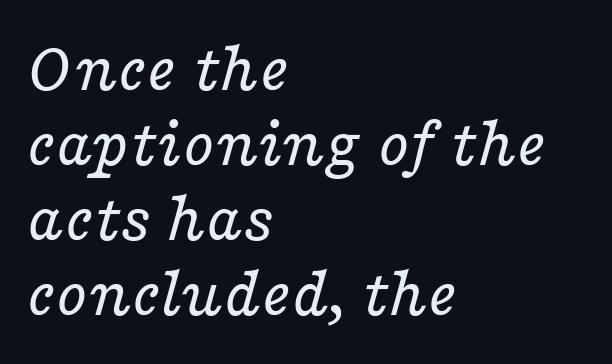
Q: Is the text bold? A: No.
Q: Is the text italic (slanted)? A: Yes, it leans right by about 16 degrees.
Q: Is the typeface a serif or a sans-serif typeface? A: Serif.
Q: Is the text underlined? A: No.
Q: How is the paragraph aligned? A: Left-aligned.
Q: Is the spacing between letters normal or unusually wide? A: Normal.
Q: Is the spacing between lines tight, normal or loose? A: Tight.
Q: Width (condensed, normal, or wide)? A: Wide.
Q: Stroke contrast? A: Low.
Q: x-height? A: Medium.
Q: Monospaced? A: No.
